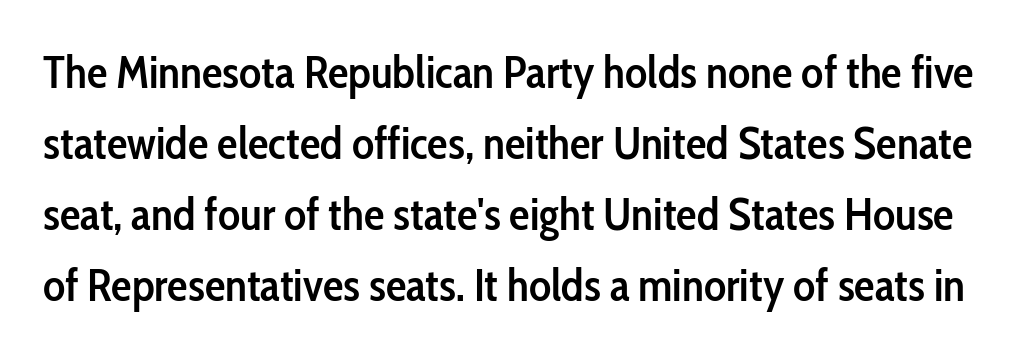
Q: Is the text bold? A: Semi-bold.
Q: Is the text italic (slanted)? A: No, it is upright.
Q: Is the typeface a serif or a sans-serif typeface? A: Sans-serif.
Q: Is the text underlined? A: No.
Q: Is the spacing between letters normal or unusually wide? A: Normal.
Q: Is the spacing between lines tight, normal or loose? A: Normal.
Q: Width (condensed, normal, or wide)? A: Condensed.
Q: Stroke contrast? A: Low.
Q: x-height? A: Medium.
Q: Monospaced? A: No.
